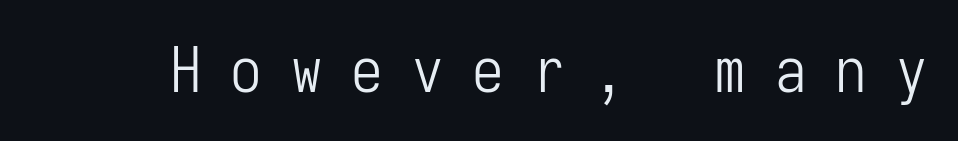
Q: Is the text bold? A: No.
Q: Is the text italic (slanted)? A: No, it is upright.
Q: Is the typeface a serif or a sans-serif typeface? A: Sans-serif.
Q: Is the text underlined? A: No.
Q: Is the spacing between letters normal or unusually wide? A: Unusually wide.
Q: Width (condensed, normal, or wide)? A: Condensed.
Q: Stroke contrast? A: Low.
Q: x-height? A: Medium.
Q: Monospaced? A: Yes.
